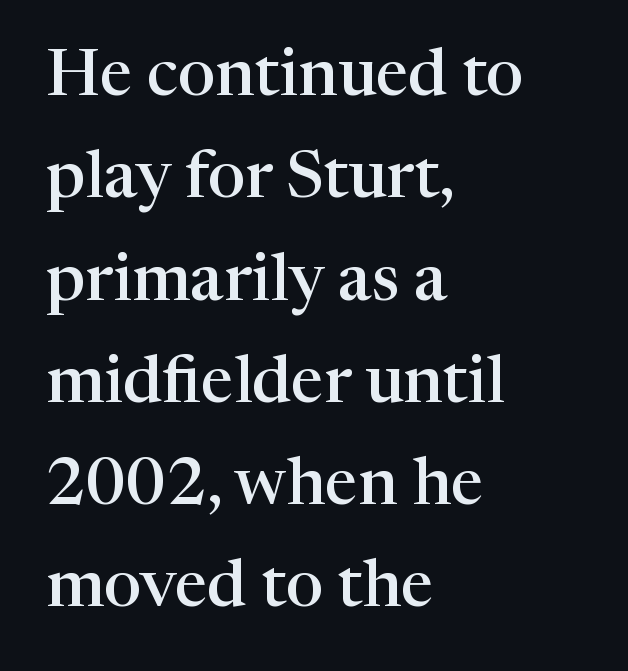
Q: Is the text bold? A: Semi-bold.
Q: Is the text italic (slanted)? A: No, it is upright.
Q: Is the typeface a serif or a sans-serif typeface? A: Serif.
Q: Is the text underlined? A: No.
Q: How is the paragraph aligned? A: Left-aligned.
Q: Is the spacing between letters normal or unusually wide? A: Normal.
Q: Is the spacing between lines tight, normal or loose? A: Normal.
Q: Width (condensed, normal, or wide)? A: Normal.
Q: Stroke contrast? A: High.
Q: x-height? A: Medium.
Q: Monospaced? A: No.
